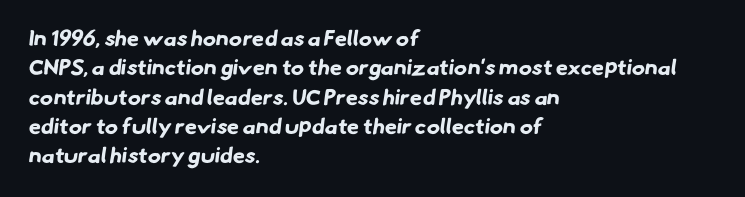
{"bold": "yes", "underline": "no", "align": "left", "line_spacing": "normal", "line_spacing_ratio": 1.33, "letter_spacing": "normal", "letter_spacing_em": 0.0, "glyph_px": 22}
